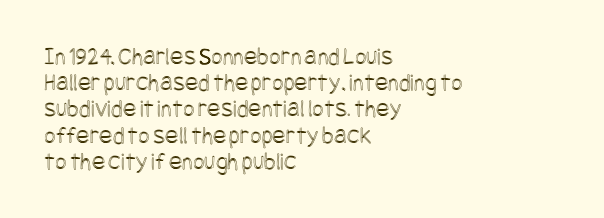
Q: Is the text italic (slanted)? A: No, it is upright.
Q: Is the text underlined? A: No.
Q: How is the paragraph aligned? A: Left-aligned.
Q: Is the spacing between letters normal or unusually wide? A: Normal.
Q: Is the spacing between lines tight, normal or loose? A: Tight.
